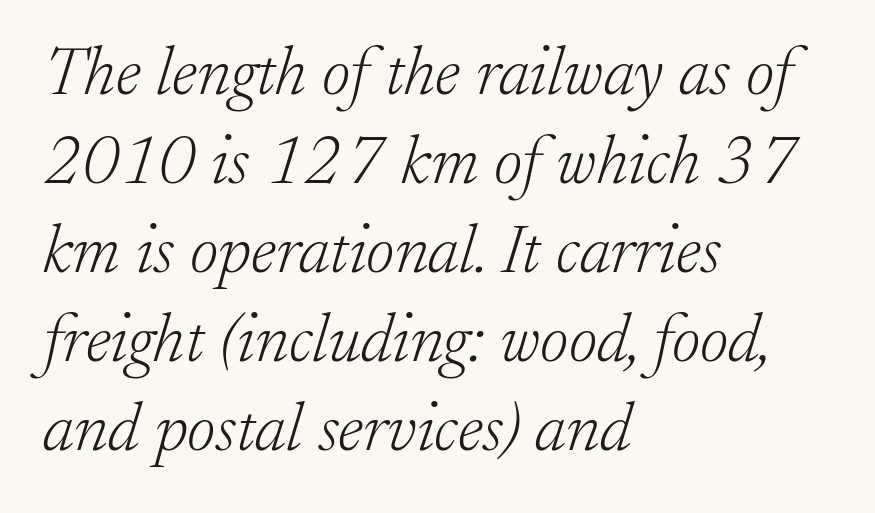
The characters are drawn with everyday or finer stroke widths. Anything drawn beneath the words? Only blank space. Are there feet on the stems? There are — it's a serif. The face used here is proportionally spaced, like ordinary book or web type. The rendering applies a slant to the glyphs.
